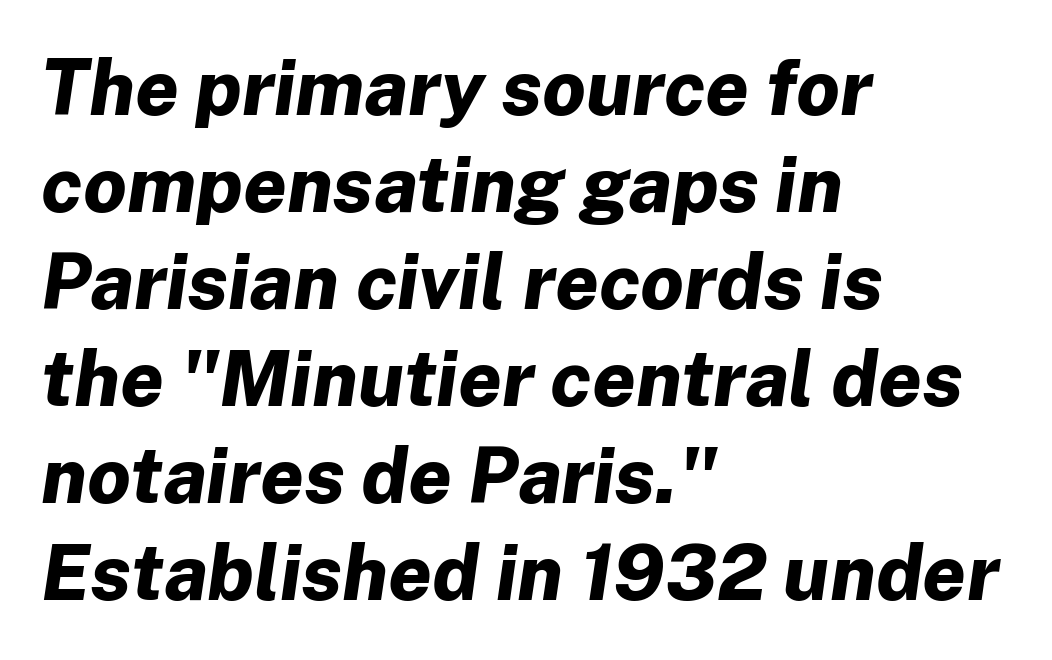
Caption: standard tracking, unaltered. A typesetter would mark this as italic. Leftover space on each line is placed entirely after the last word. Each letter keeps its own natural width here, so spacing adapts to shape. A clean baseline with only descenders dipping below it. Its strokes are broad and dark, the hallmark of bold type.
